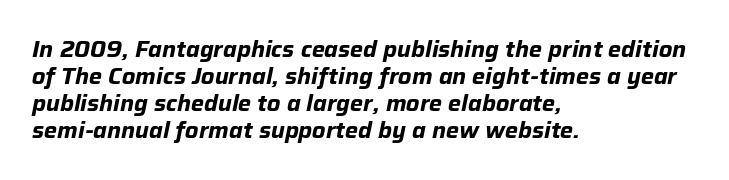
{"italic": "yes", "lean": "right", "slant_degrees": 12, "bold": "yes", "underline": "no", "align": "left", "line_spacing_ratio": 1.22, "letter_spacing": "normal", "letter_spacing_em": 0.0, "glyph_px": 22}
